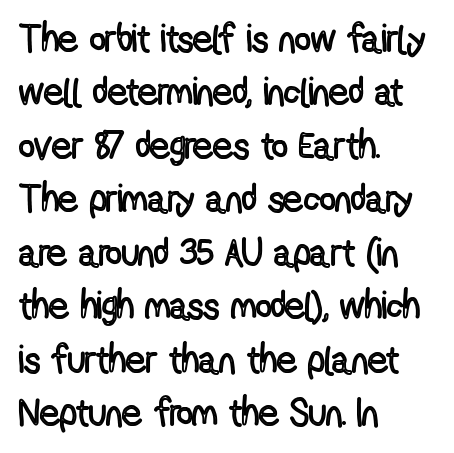
{"italic": "no", "width": "condensed", "x_height": "medium", "monospaced": "no", "underline": "no", "align": "left", "line_spacing": "normal", "line_spacing_ratio": 1.37, "letter_spacing": "normal", "letter_spacing_em": 0.0, "glyph_px": 39}
